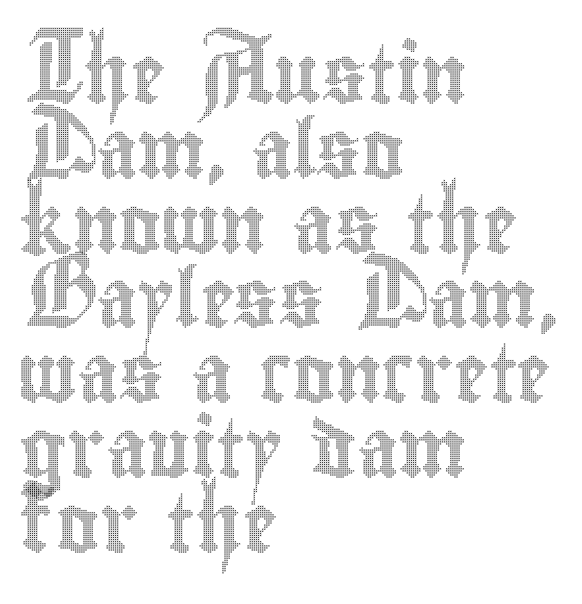
{"italic": "no", "width": "condensed", "x_height": "small", "monospaced": "no", "underline": "no", "align": "left", "line_spacing": "normal", "line_spacing_ratio": 1.29, "letter_spacing": "normal", "letter_spacing_em": 0.0, "glyph_px": 58}
